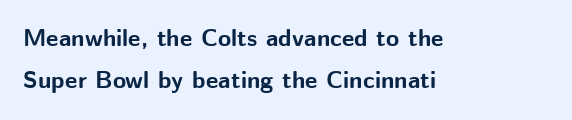
{"italic": "no", "bold": "yes", "underline": "no", "align": "left", "line_spacing_ratio": 1.74, "letter_spacing": "normal", "letter_spacing_em": 0.0, "glyph_px": 24}
